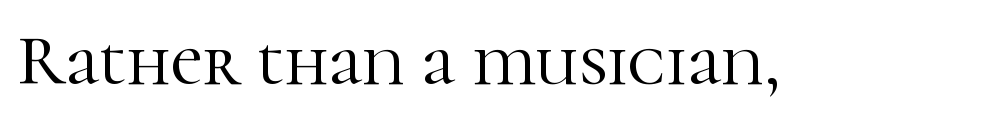
The image shows 71 px serif type, upright; set normal letter spacing, not underlined; high stroke contrast and a medium x-height.
